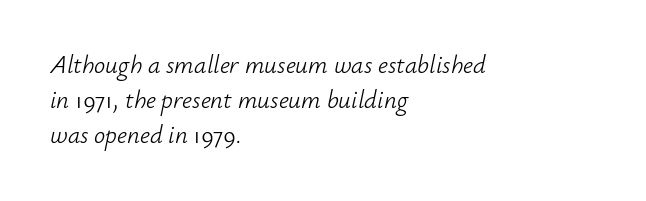
Q: Is the text bold? A: No.
Q: Is the text italic (slanted)? A: Yes, it leans right by about 12 degrees.
Q: Is the text underlined? A: No.
Q: How is the paragraph aligned? A: Left-aligned.
Q: Is the spacing between letters normal or unusually wide? A: Normal.
Q: Is the spacing between lines tight, normal or loose? A: Normal.
